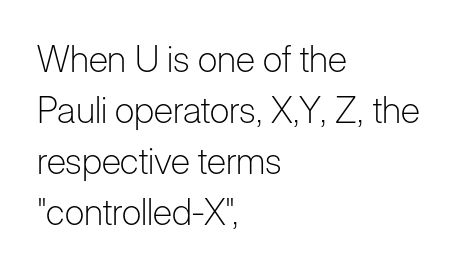
The image shows 36 px light sans-serif type, upright; set left-aligned, normal line spacing (1.42x), normal letter spacing, not underlined; low stroke contrast and a medium x-height.
